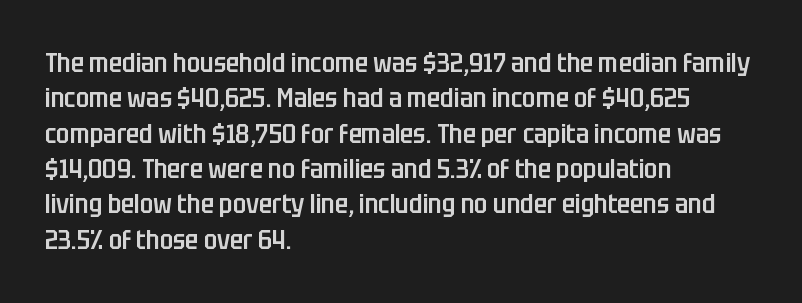
Q: Is the text bold? A: Semi-bold.
Q: Is the text italic (slanted)? A: No, it is upright.
Q: Is the text underlined? A: No.
Q: How is the paragraph aligned? A: Left-aligned.
Q: Is the spacing between letters normal or unusually wide? A: Normal.
Q: Is the spacing between lines tight, normal or loose? A: Normal.
